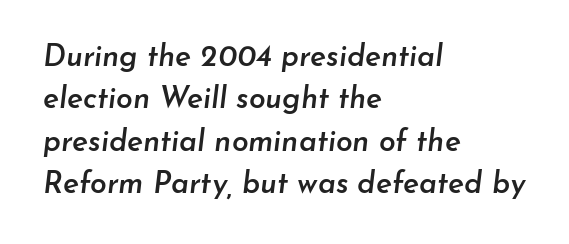
Looks like regular typesetting: each glyph gets only the width it needs. The compositor pushed each line to the left boundary. This sample keeps an unexceptional amount of space between lines. Short note: letters normally spaced.
